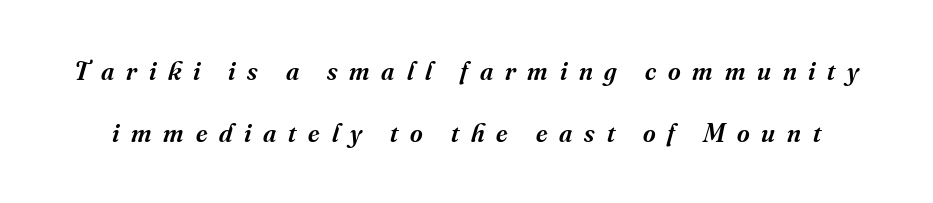
{"italic": "yes", "lean": "right", "slant_degrees": 16, "bold": "semi", "underline": "no", "line_spacing": "loose", "line_spacing_ratio": 2.3, "letter_spacing": "wide", "letter_spacing_em": 0.44, "glyph_px": 27}
